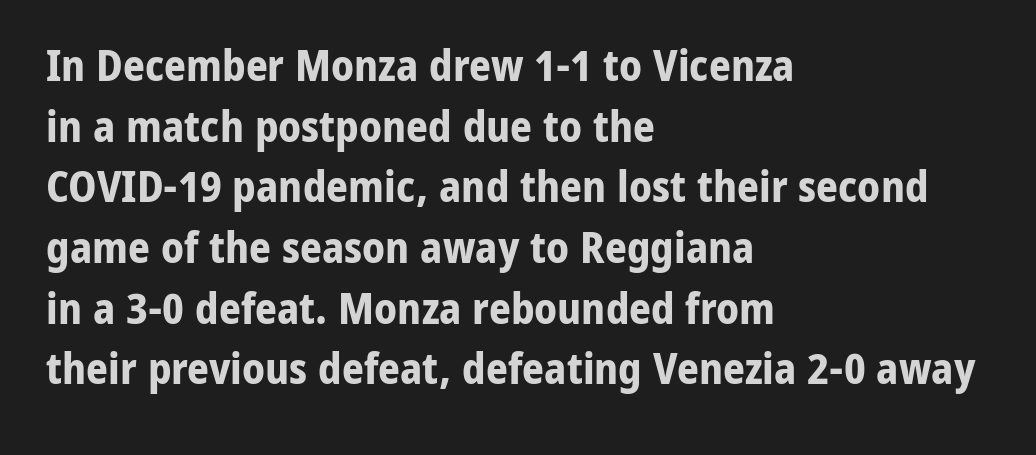
Has an underline been added? It has not. No extra tracking has been applied to these lines. In terms of leading, this rendering sits right in the middle. Examine the stroke ends and you'll find no serifs. Left-aligned paragraph, ragged on the right.
